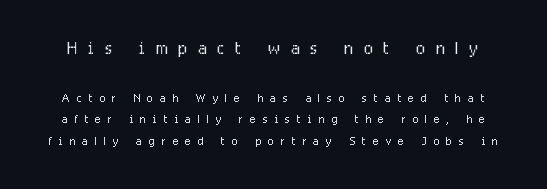
{"italic": "no", "bold": "no", "underline": "no", "line_spacing": "normal", "line_spacing_ratio": 1.44, "letter_spacing": "wide", "letter_spacing_em": 0.47, "larger_block": "first", "size_ratio": 1.53, "glyph_px": 23}
